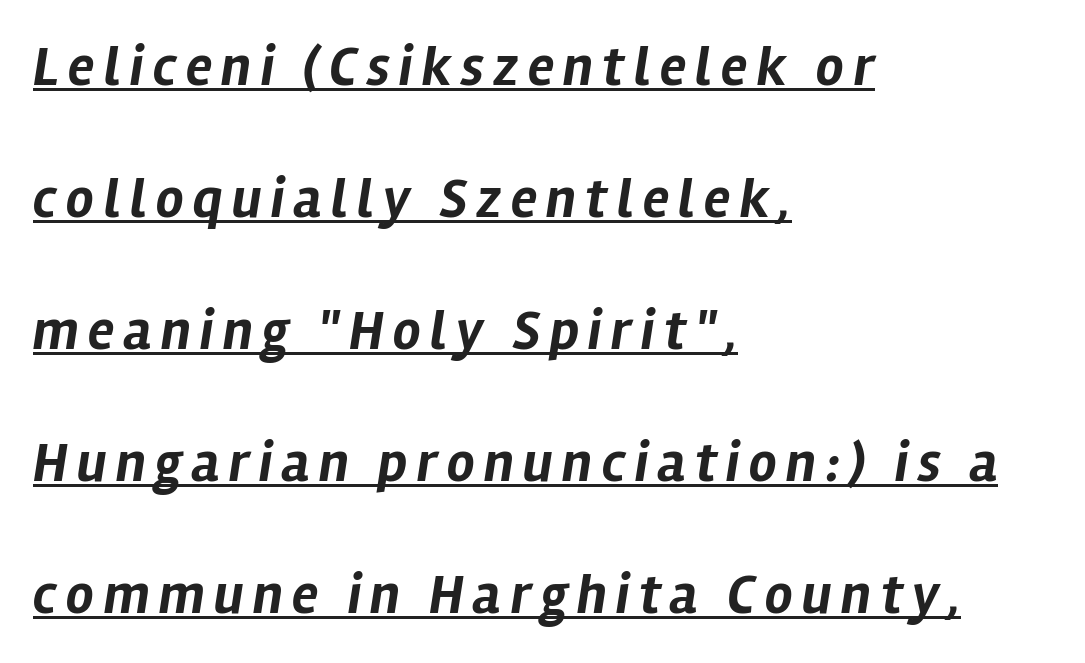
Q: Is the text bold? A: Yes.
Q: Is the text italic (slanted)? A: Yes, it leans right by about 12 degrees.
Q: Is the text underlined? A: Yes.
Q: How is the paragraph aligned? A: Left-aligned.
Q: Is the spacing between lines tight, normal or loose? A: Loose.
Q: Width (condensed, normal, or wide)? A: Normal.
Q: Stroke contrast? A: Low.
Q: x-height? A: Medium.
Q: Monospaced? A: No.
